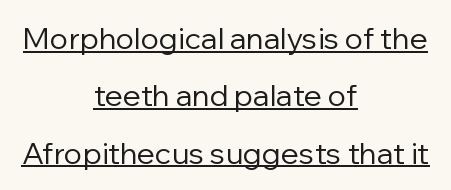
The image shows 30 px regular-weight sans-serif type, upright; set centered, loose line spacing (1.91x), normal letter spacing, underlined; low stroke contrast and a medium x-height.
